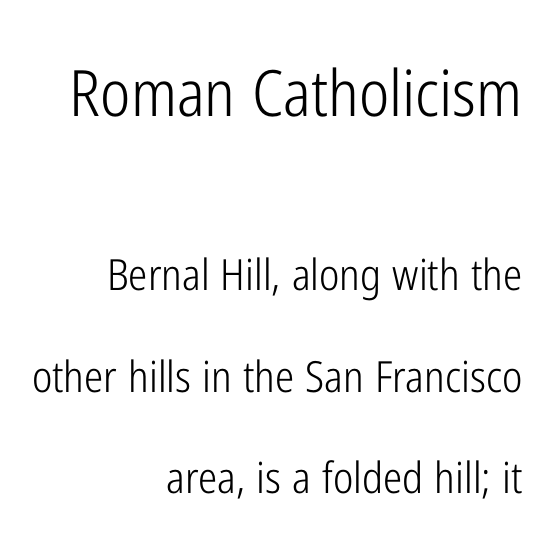
Q: Is the text bold? A: No.
Q: Is the text italic (slanted)? A: No, it is upright.
Q: Is the typeface a serif or a sans-serif typeface? A: Sans-serif.
Q: Is the text underlined? A: No.
Q: How is the paragraph aligned? A: Right-aligned.
Q: Is the spacing between letters normal or unusually wide? A: Normal.
Q: Is the spacing between lines tight, normal or loose? A: Loose.
Q: Which block of text is set in a larger size, the first (top) or the second (bottom)? A: The first (top) one.
Q: Width (condensed, normal, or wide)? A: Condensed.
Q: Stroke contrast? A: Low.
Q: x-height? A: Medium.
Q: Monospaced? A: No.
